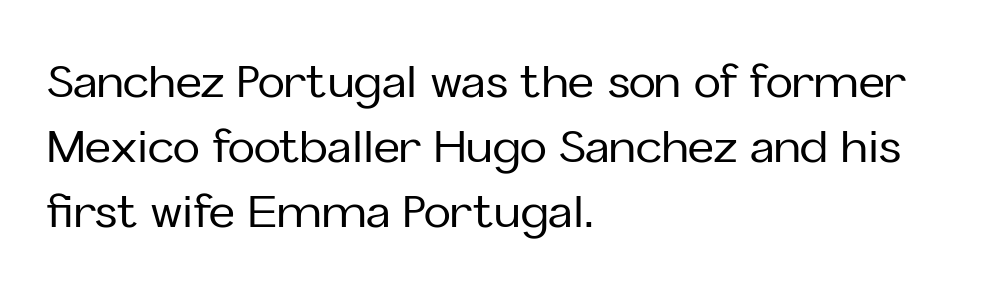
{"serif": "no", "italic": "no", "width": "normal", "stroke_contrast": "low", "x_height": "medium", "monospaced": "no", "underline": "no", "align": "left", "line_spacing": "normal", "line_spacing_ratio": 1.44, "letter_spacing": "normal", "letter_spacing_em": 0.0, "glyph_px": 45}
